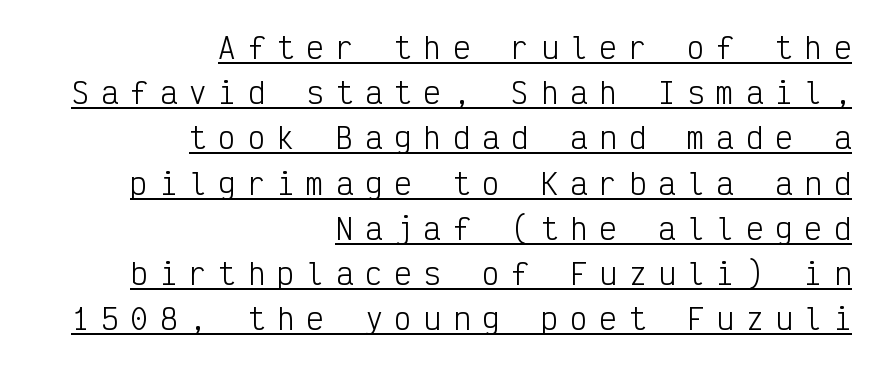
The image shows 29 px light, condensed sans-serif type, upright, monospaced; set right-aligned, normal line spacing (1.56x), unusually wide letter spacing (+0.41 em), underlined; low stroke contrast and a medium x-height.
